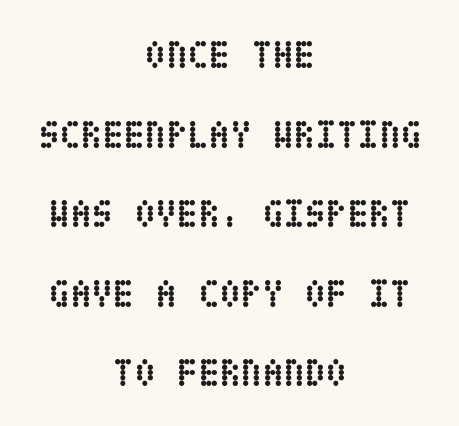
The image shows 39 px semibold, condensed type, upright; set centered, loose line spacing (2.04x), normal letter spacing, not underlined; low stroke contrast and a large x-height.
